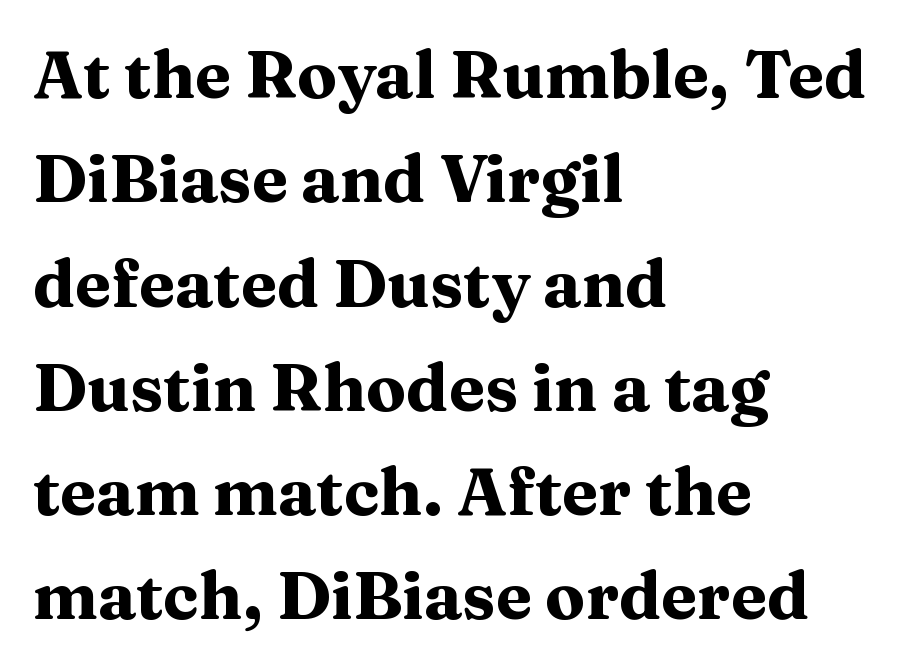
The image shows 66 px heavy, wide serif type, upright; set left-aligned, normal line spacing (1.58x), normal letter spacing, not underlined; medium stroke contrast and a medium x-height.
